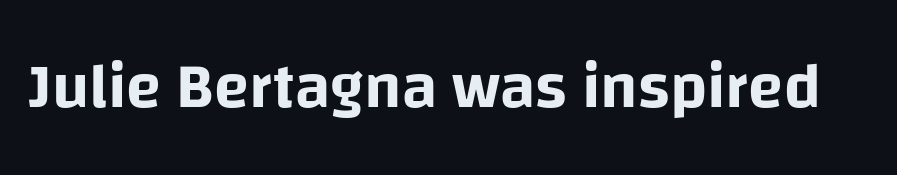
Q: Is the text italic (slanted)? A: No, it is upright.
Q: Is the typeface a serif or a sans-serif typeface? A: Sans-serif.
Q: Is the text underlined? A: No.
Q: Is the spacing between letters normal or unusually wide? A: Normal.
Q: Width (condensed, normal, or wide)? A: Normal.
Q: Stroke contrast? A: Low.
Q: x-height? A: Large.
Q: Monospaced? A: No.
